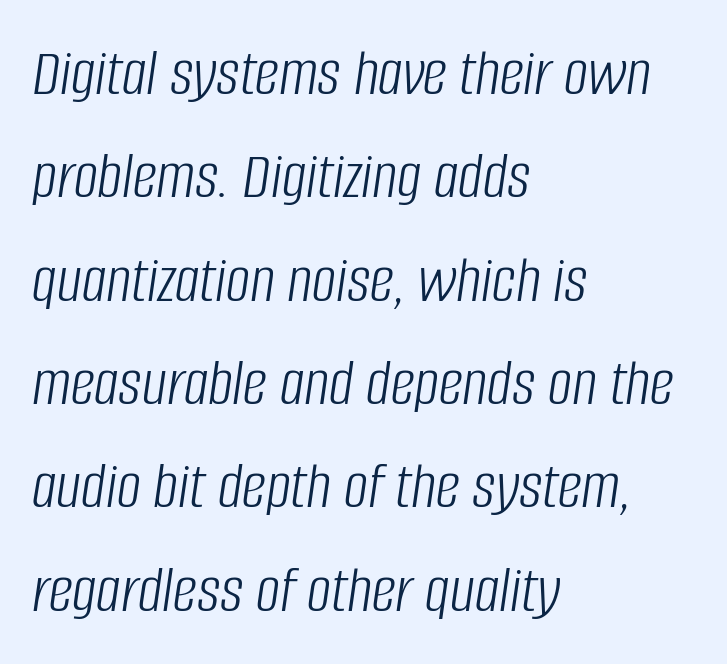
{"italic": "yes", "lean": "right", "slant_degrees": 8, "bold": "no", "weight": "light", "width": "condensed", "stroke_contrast": "low", "x_height": "large", "monospaced": "no", "underline": "no", "align": "left", "line_spacing": "normal", "line_spacing_ratio": 1.52, "letter_spacing": "normal", "letter_spacing_em": 0.0, "glyph_px": 68}
